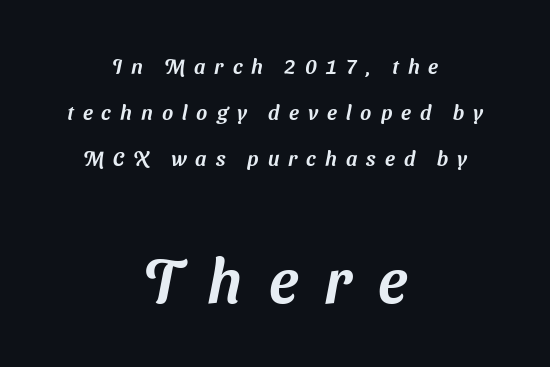
{"serif": "no", "width": "normal", "stroke_contrast": "medium", "x_height": "medium", "monospaced": "no", "underline": "no", "align": "center", "line_spacing": "loose", "line_spacing_ratio": 2.18, "letter_spacing": "wide", "letter_spacing_em": 0.43, "larger_block": "second", "size_ratio": 2.95, "glyph_px": 62}
